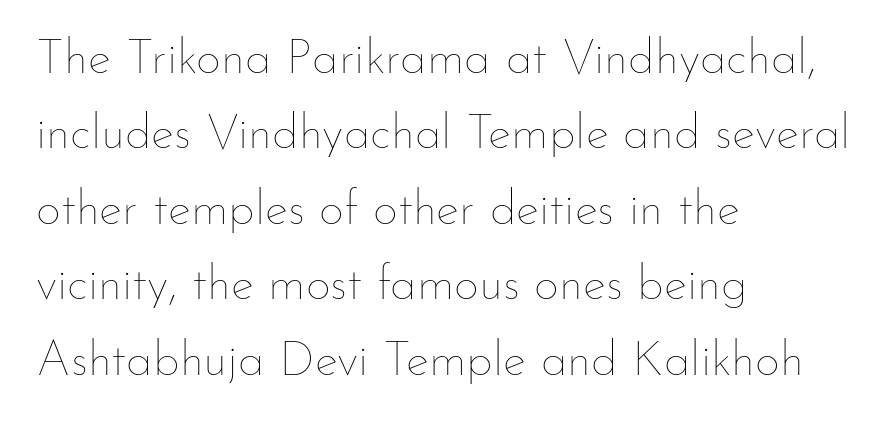
The image shows 49 px thin type, upright; set left-aligned, normal line spacing (1.54x), normal letter spacing, not underlined; low stroke contrast and a small x-height.
